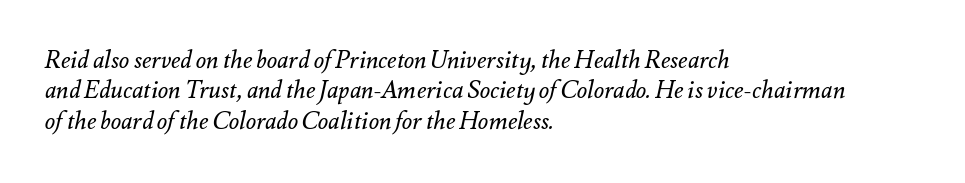
{"italic": "yes", "lean": "right", "slant_degrees": 12, "bold": "no", "underline": "no", "align": "left", "line_spacing": "normal", "line_spacing_ratio": 1.27, "letter_spacing": "normal", "letter_spacing_em": 0.0, "glyph_px": 24}
